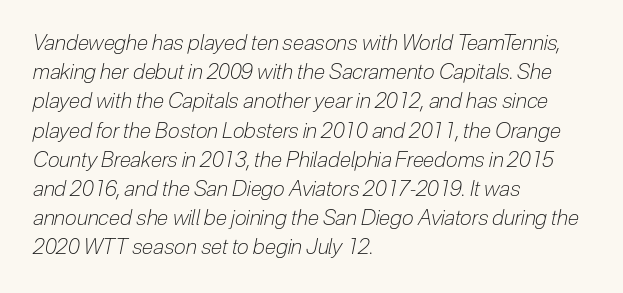
{"italic": "yes", "lean": "right", "slant_degrees": 12, "bold": "no", "underline": "no", "align": "left", "line_spacing": "normal", "line_spacing_ratio": 1.39, "letter_spacing": "normal", "letter_spacing_em": 0.0, "glyph_px": 21}
